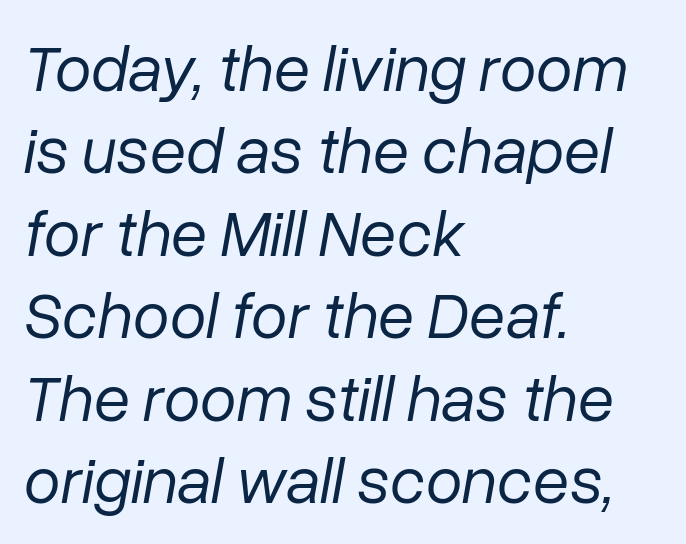
Q: Is the text bold? A: No.
Q: Is the text italic (slanted)? A: Yes, it leans right by about 10 degrees.
Q: Is the text underlined? A: No.
Q: How is the paragraph aligned? A: Left-aligned.
Q: Is the spacing between letters normal or unusually wide? A: Normal.
Q: Is the spacing between lines tight, normal or loose? A: Normal.
Q: Width (condensed, normal, or wide)? A: Normal.
Q: Stroke contrast? A: Low.
Q: x-height? A: Medium.
Q: Monospaced? A: No.
